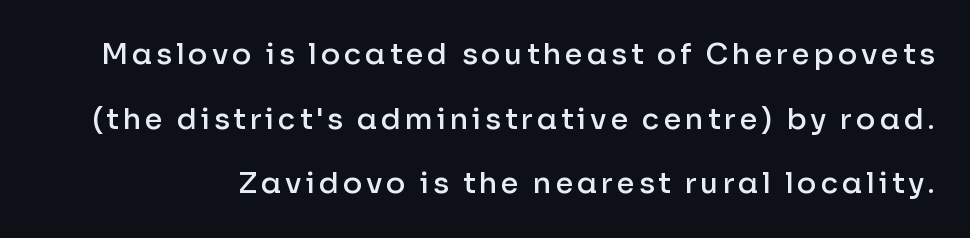
{"serif": "no", "italic": "no", "bold": "semi", "weight": "semibold", "width": "normal", "stroke_contrast": "low", "x_height": "medium", "monospaced": "no", "underline": "no", "line_spacing": "loose", "line_spacing_ratio": 2.23, "glyph_px": 29}
